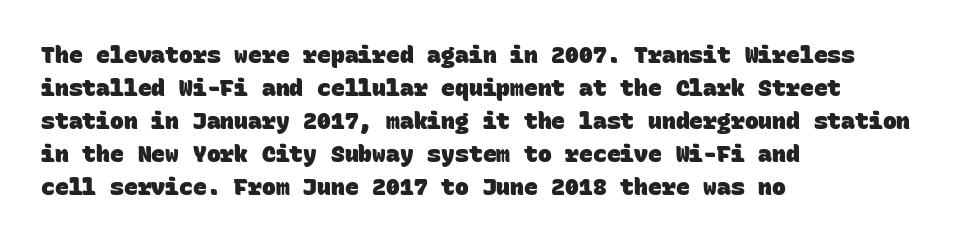
Bold? Absolutely — the strokes are thick and heavy. Descenders are the only things crossing below the line. The rows are spaced the way most documents space them. You could call the tracking neutral — neither tight nor loose.
